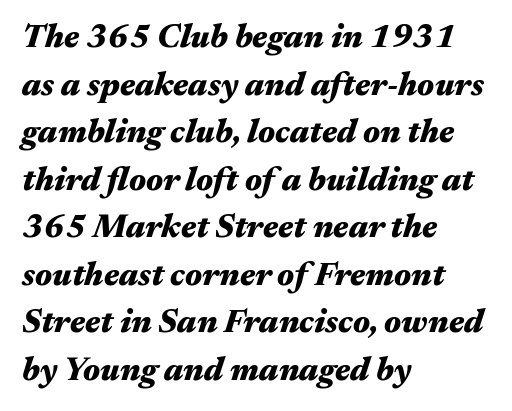
Q: Is the text bold? A: Yes.
Q: Is the text italic (slanted)? A: Yes, it leans right by about 17 degrees.
Q: Is the text underlined? A: No.
Q: How is the paragraph aligned? A: Left-aligned.
Q: Is the spacing between letters normal or unusually wide? A: Normal.
Q: Is the spacing between lines tight, normal or loose? A: Normal.
Q: Width (condensed, normal, or wide)? A: Wide.
Q: Stroke contrast? A: Medium.
Q: x-height? A: Medium.
Q: Monospaced? A: No.
